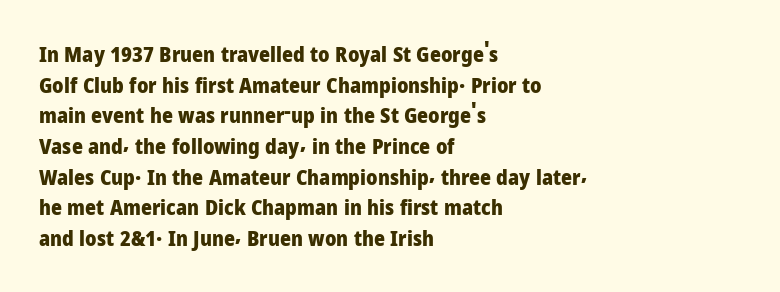
Q: Is the text bold? A: Yes.
Q: Is the text italic (slanted)? A: No, it is upright.
Q: Is the text underlined? A: No.
Q: How is the paragraph aligned? A: Left-aligned.
Q: Is the spacing between letters normal or unusually wide? A: Normal.
Q: Is the spacing between lines tight, normal or loose? A: Normal.
